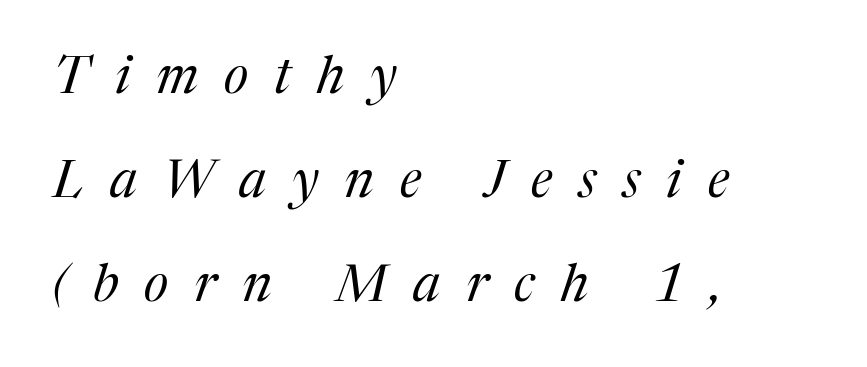
The image shows 52 px regular-weight serif type, italic (leaning right); set left-aligned, loose line spacing (2.0x), unusually wide letter spacing (+0.5 em), not underlined; medium stroke contrast and a medium x-height.
